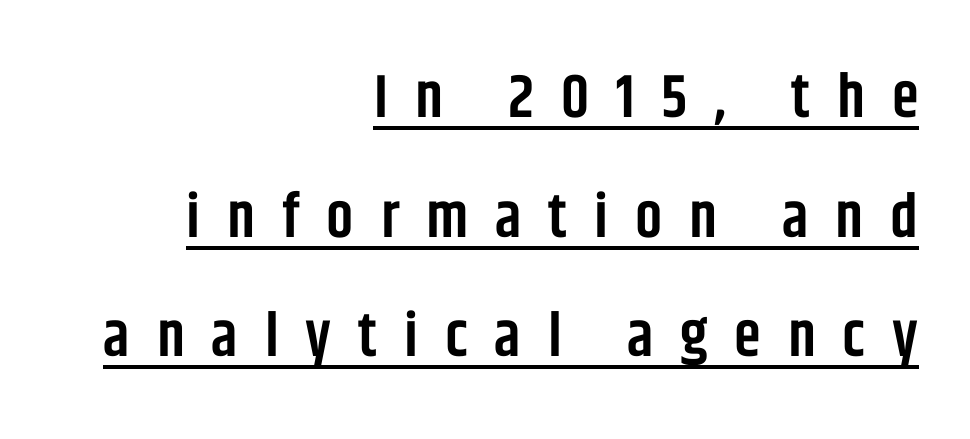
The designer dialed line spacing up above the default. In terms of letterform style, serifs are entirely absent. Style check: upright. Alignment: flush right.
